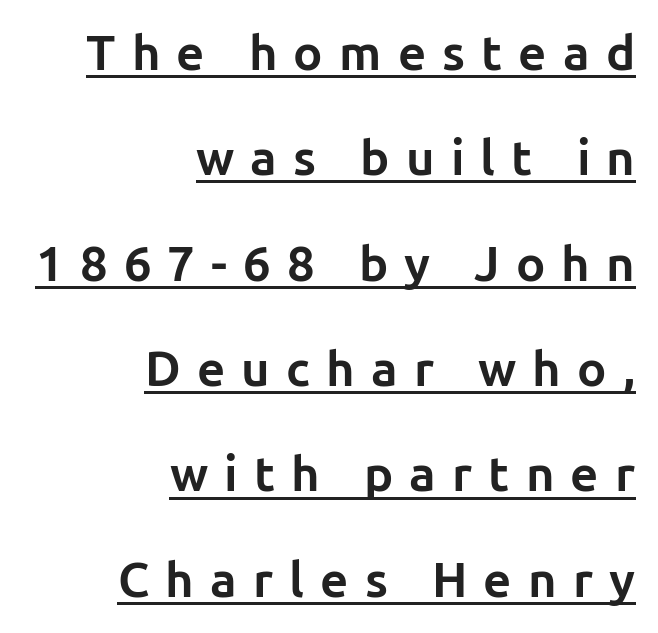
Q: Is the text bold? A: Yes.
Q: Is the text italic (slanted)? A: No, it is upright.
Q: Is the typeface a serif or a sans-serif typeface? A: Sans-serif.
Q: Is the text underlined? A: Yes.
Q: How is the paragraph aligned? A: Right-aligned.
Q: Is the spacing between letters normal or unusually wide? A: Unusually wide.
Q: Is the spacing between lines tight, normal or loose? A: Loose.
Q: Width (condensed, normal, or wide)? A: Normal.
Q: Stroke contrast? A: Low.
Q: x-height? A: Medium.
Q: Monospaced? A: No.
